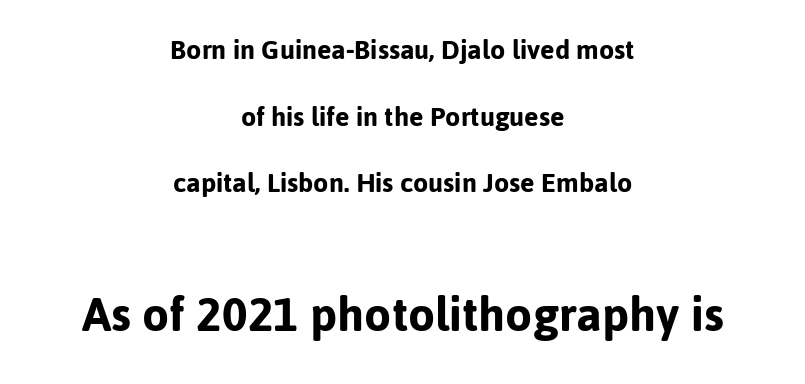
This rendering features lettering with no underline. Tracking value appears to be zero — textbook default spacing. The leading is generous, giving the passage an open texture. Whoever set this made the second block the dominant, larger element. Looks like regular typesetting: each glyph gets only the width it needs. In CSS terms this would be text-align: center.
